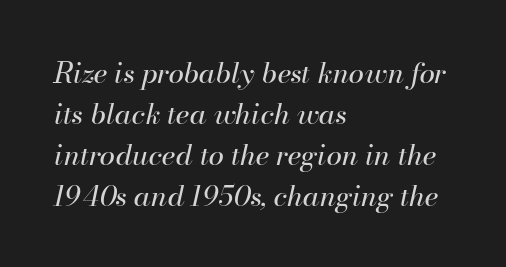
Q: Is the text bold? A: No.
Q: Is the text italic (slanted)? A: Yes, it leans right by about 13 degrees.
Q: Is the text underlined? A: No.
Q: How is the paragraph aligned? A: Left-aligned.
Q: Is the spacing between letters normal or unusually wide? A: Normal.
Q: Is the spacing between lines tight, normal or loose? A: Normal.
Q: Width (condensed, normal, or wide)? A: Normal.
Q: Stroke contrast? A: High.
Q: x-height? A: Small.
Q: Monospaced? A: No.
